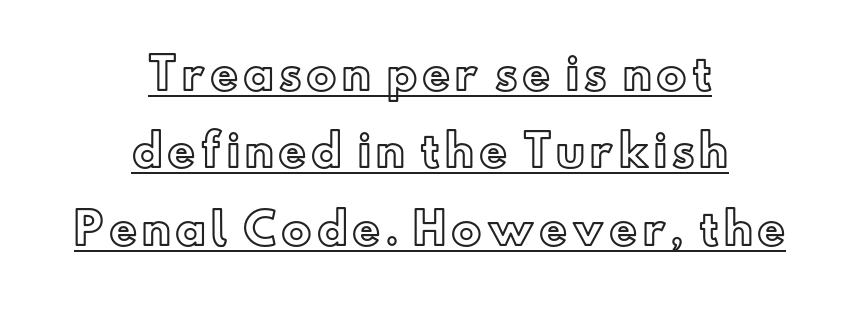
{"italic": "no", "width": "normal", "x_height": "small", "monospaced": "no", "underline": "yes", "align": "center", "line_spacing_ratio": 1.8, "glyph_px": 43}
